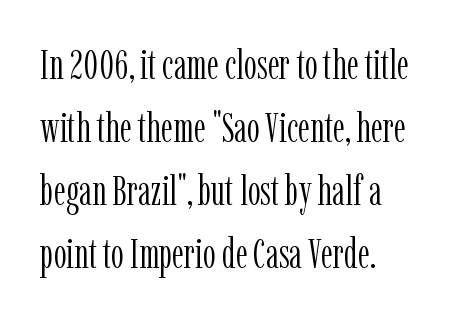
The paragraph shown leans on its left margin. This block has exactly the height ordinary leading produces. The strip under each line holds only bare page. The font's upright variant was chosen for this text.
